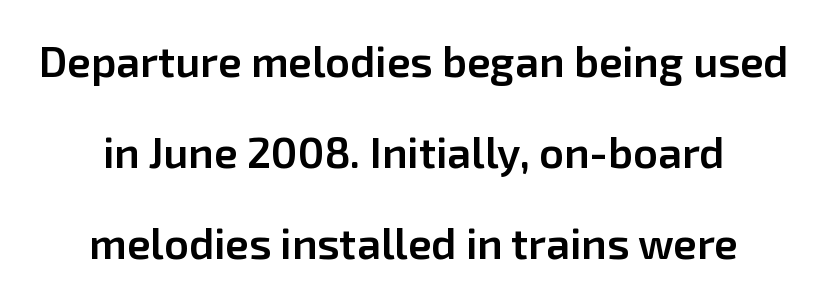
Q: Is the text bold? A: Semi-bold.
Q: Is the text italic (slanted)? A: No, it is upright.
Q: Is the typeface a serif or a sans-serif typeface? A: Sans-serif.
Q: Is the text underlined? A: No.
Q: Is the spacing between letters normal or unusually wide? A: Normal.
Q: Is the spacing between lines tight, normal or loose? A: Loose.
Q: Width (condensed, normal, or wide)? A: Normal.
Q: Stroke contrast? A: Low.
Q: x-height? A: Medium.
Q: Monospaced? A: No.
